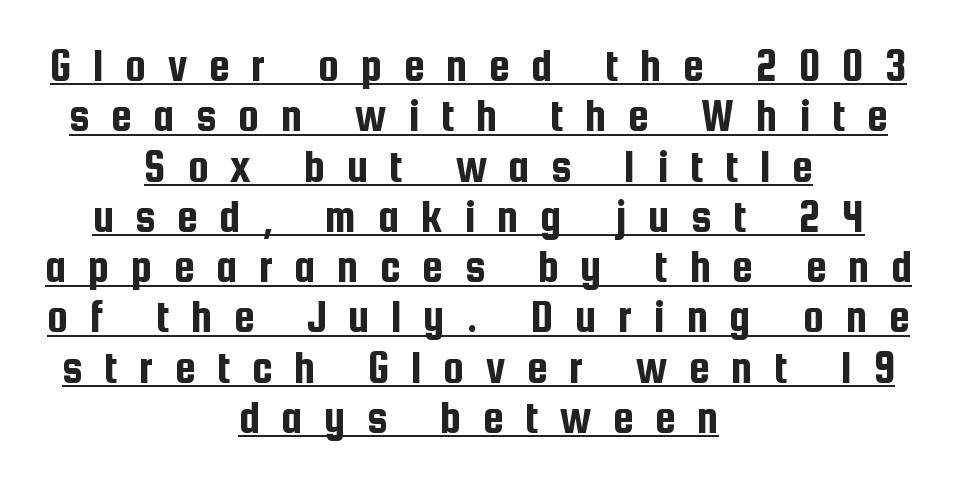
You can tell from the bare stems that sans-serif type was used. The leading is snug, giving the passage a crowded texture. The rendering uses the underline text-decoration. Layout note: lines centered. Characters remain perfectly vertical along every line.
